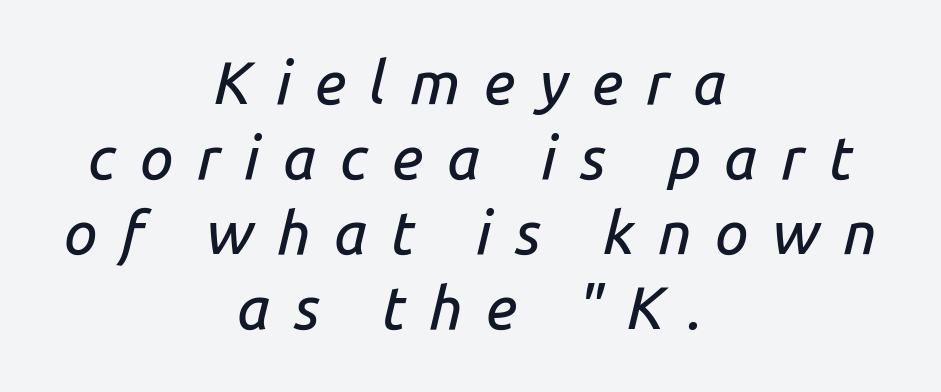
Quick note: italic. Looks like regular typesetting: each glyph gets only the width it needs. Leftover space on each line is divided equally before and after the words. How are the letters spaced? Widely, with obvious added tracking. Each new line begins a customary step beneath the previous one. Honestly, there is no underline to notice here at all.
